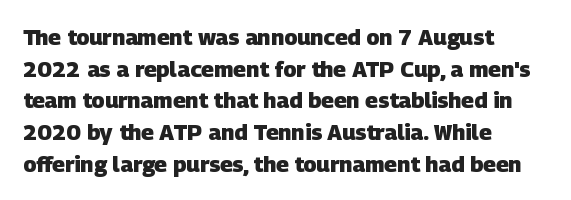
Q: Is the text bold? A: Yes.
Q: Is the text underlined? A: No.
Q: How is the paragraph aligned? A: Left-aligned.
Q: Is the spacing between letters normal or unusually wide? A: Normal.
Q: Is the spacing between lines tight, normal or loose? A: Normal.
